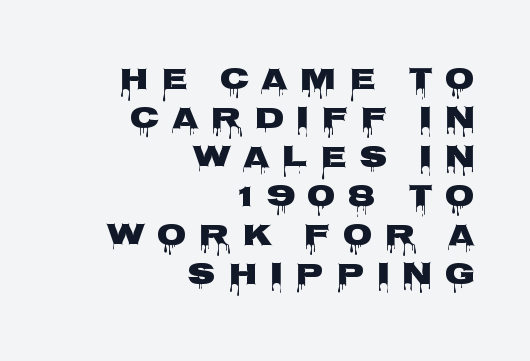
The image shows 31 px wide sans-serif type, upright; set right-aligned, normal line spacing (1.26x), unusually wide letter spacing (+0.39 em), not underlined; low stroke contrast and a large x-height.
